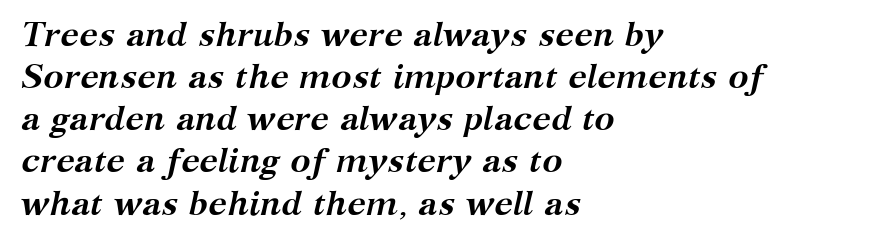
{"serif": "yes", "italic": "yes", "lean": "right", "slant_degrees": 12, "bold": "yes", "weight": "semibold", "width": "normal", "stroke_contrast": "medium", "x_height": "medium", "monospaced": "no", "underline": "no", "align": "left", "line_spacing_ratio": 1.24, "letter_spacing": "normal", "letter_spacing_em": 0.0, "glyph_px": 34}
